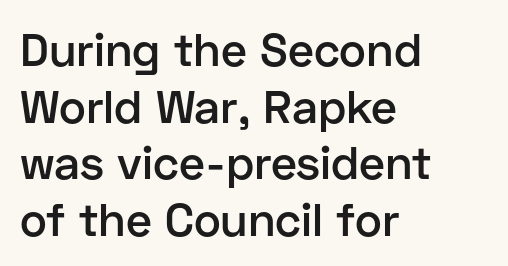
Plain, unruled lines of type. Caption: multi-line text, flush left, ragged right. Inter-character spacing is left at the font's built-in metrics. Classification — sans serif.
